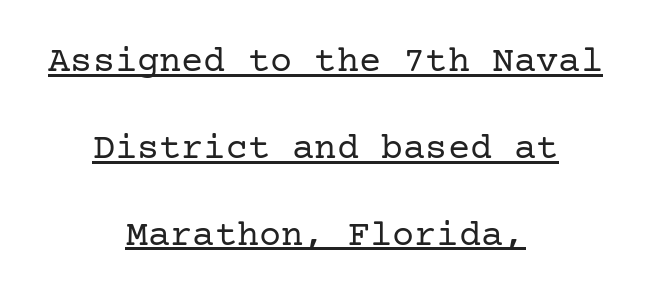
{"serif": "yes", "italic": "no", "bold": "no", "weight": "regular", "width": "normal", "stroke_contrast": "low", "x_height": "medium", "underline": "yes", "align": "center", "line_spacing": "loose", "line_spacing_ratio": 2.35, "letter_spacing": "normal", "letter_spacing_em": 0.0, "glyph_px": 37}
